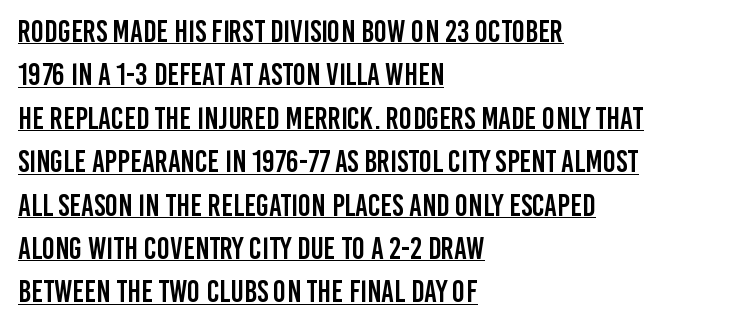
The image shows 31 px condensed sans-serif type, upright; set left-aligned, normal line spacing (1.4x), normal letter spacing, underlined; low stroke contrast and a large x-height.
